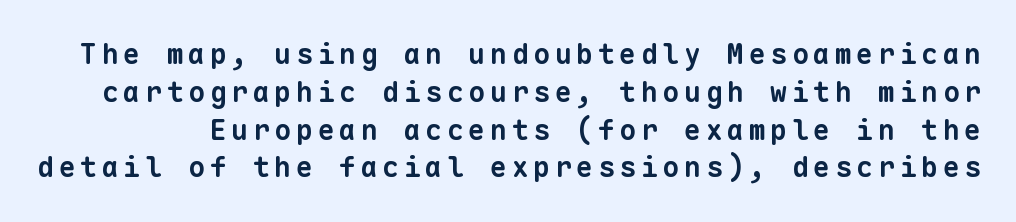
Q: Is the text bold? A: Yes.
Q: Is the typeface a serif or a sans-serif typeface? A: Sans-serif.
Q: Is the text underlined? A: No.
Q: Is the spacing between lines tight, normal or loose? A: Normal.
Q: Width (condensed, normal, or wide)? A: Normal.
Q: Stroke contrast? A: Low.
Q: x-height? A: Medium.
Q: Monospaced? A: Yes.
